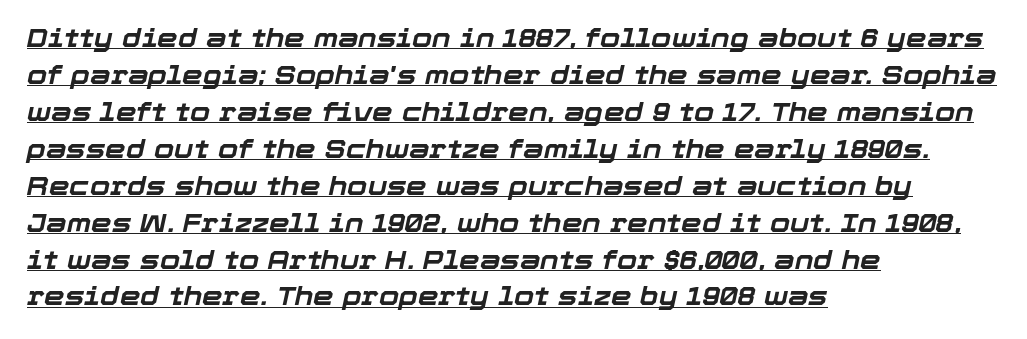
Q: Is the text bold? A: Yes.
Q: Is the text italic (slanted)? A: Yes, it leans right by about 12 degrees.
Q: Is the text underlined? A: Yes.
Q: How is the paragraph aligned? A: Left-aligned.
Q: Is the spacing between letters normal or unusually wide? A: Normal.
Q: Is the spacing between lines tight, normal or loose? A: Normal.
